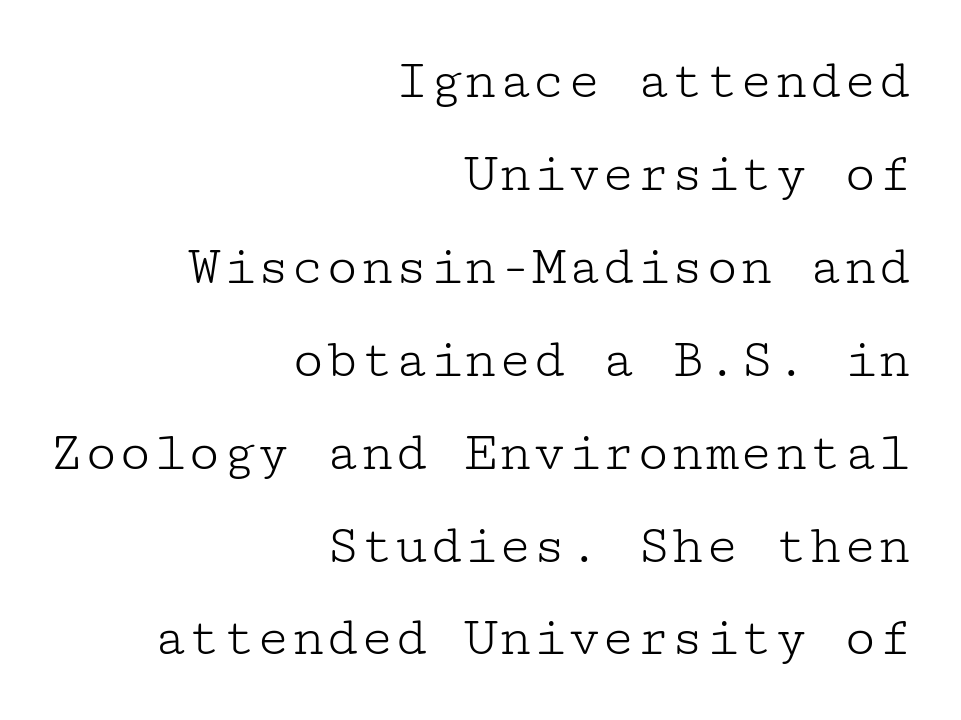
{"serif": "yes", "italic": "no", "bold": "no", "weight": "light", "width": "wide", "stroke_contrast": "low", "x_height": "medium", "underline": "no", "align": "right", "line_spacing": "normal", "line_spacing_ratio": 1.63, "letter_spacing": "normal", "letter_spacing_em": 0.0, "glyph_px": 57}
